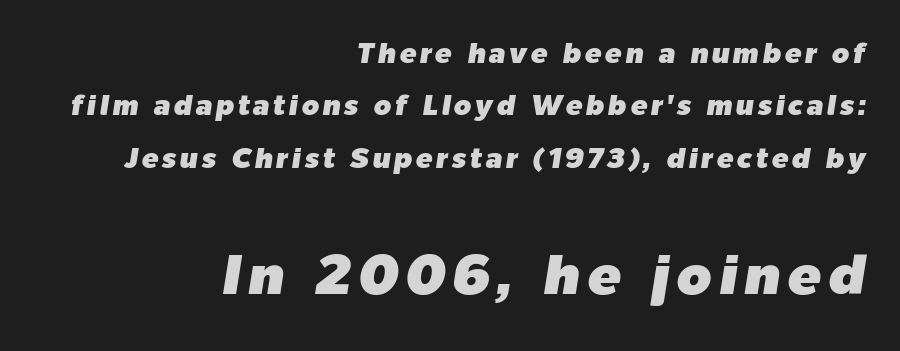
The image shows 56 px text type, italic (leaning right); set right-aligned, line spacing 1.87x, not underlined; the second (bottom) block is 2.0x larger; low stroke contrast and a medium x-height.
